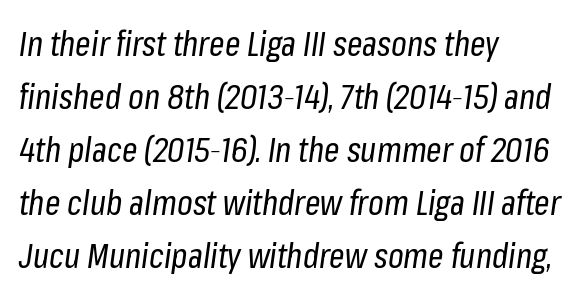
The image shows 34 px regular-weight, condensed type, italic (leaning right); set left-aligned, normal line spacing (1.56x), normal letter spacing, not underlined; low stroke contrast and a medium x-height.
